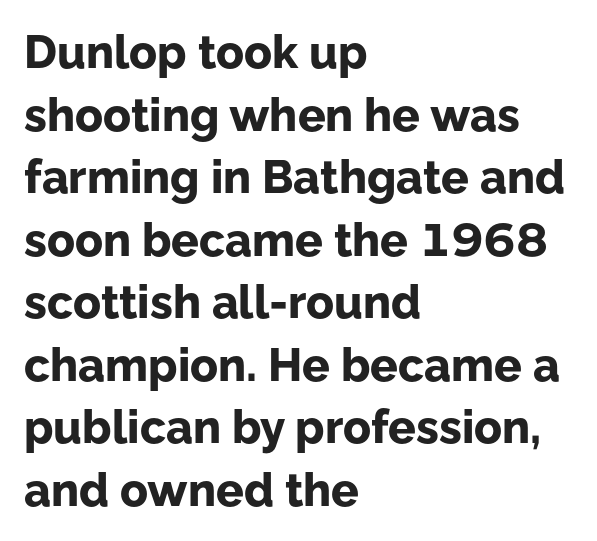
The image shows 46 px bold sans-serif type, upright; set left-aligned, normal line spacing (1.36x), normal letter spacing, not underlined; low stroke contrast and a medium x-height.
